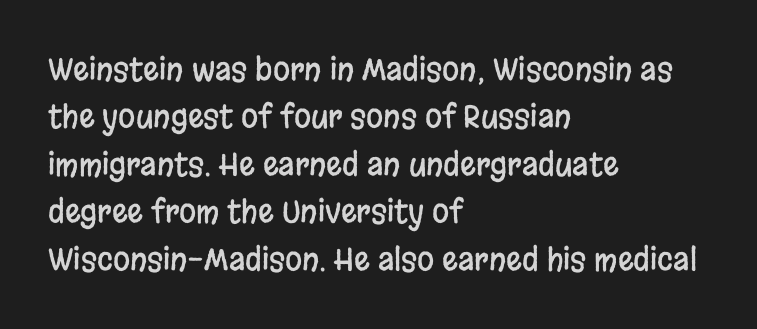
The image shows 31 px condensed sans-serif type, upright; set left-aligned, normal line spacing (1.53x), normal letter spacing, not underlined; low stroke contrast and a large x-height.
